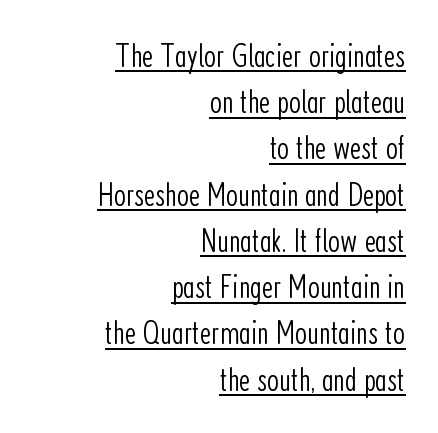
{"serif": "no", "italic": "no", "bold": "no", "weight": "light", "width": "condensed", "stroke_contrast": "low", "x_height": "medium", "monospaced": "no", "underline": "yes", "align": "right", "line_spacing": "normal", "line_spacing_ratio": 1.36, "letter_spacing": "normal", "letter_spacing_em": 0.0, "glyph_px": 34}
